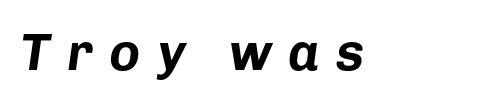
{"italic": "yes", "lean": "right", "slant_degrees": 8, "bold": "yes", "weight": "bold", "width": "normal", "stroke_contrast": "low", "x_height": "medium", "monospaced": "no", "underline": "no", "letter_spacing": "wide", "letter_spacing_em": 0.32, "glyph_px": 52}
